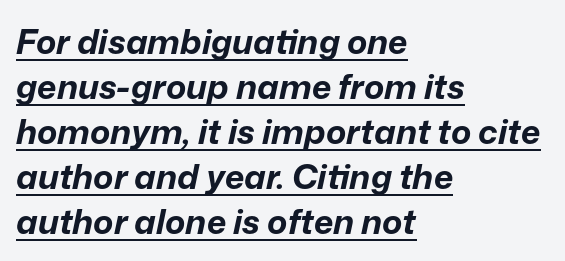
The image shows 34 px bold type, italic (leaning right); set left-aligned, normal line spacing (1.32x), normal letter spacing, underlined; low stroke contrast and a medium x-height.
